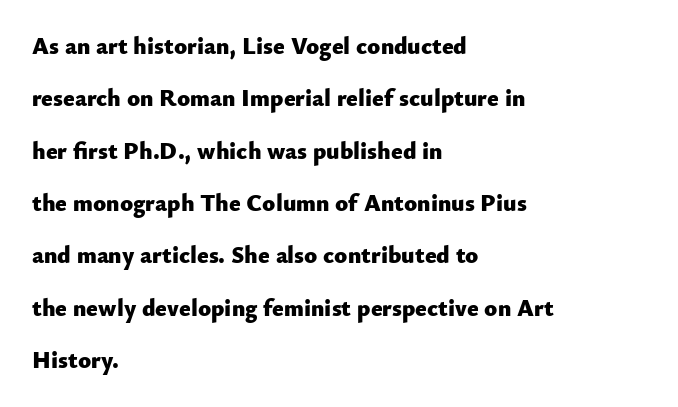
The axis of the letterforms is exactly vertical. The characters look thick and weighty, a clear bold. Every row of glyphs begins at an identical x-position on the left. This rendering leaves character spacing at its baseline value.
